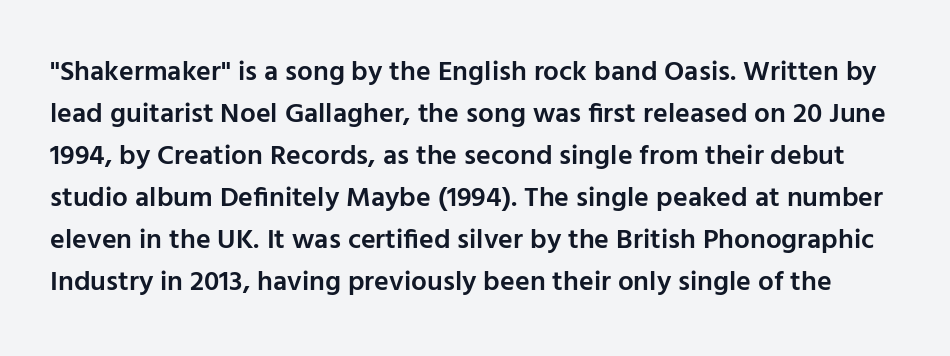
Q: Is the text bold? A: Semi-bold.
Q: Is the text italic (slanted)? A: No, it is upright.
Q: Is the typeface a serif or a sans-serif typeface? A: Sans-serif.
Q: Is the text underlined? A: No.
Q: Is the spacing between letters normal or unusually wide? A: Normal.
Q: Is the spacing between lines tight, normal or loose? A: Normal.
Q: Width (condensed, normal, or wide)? A: Normal.
Q: Stroke contrast? A: Low.
Q: x-height? A: Medium.
Q: Monospaced? A: No.
